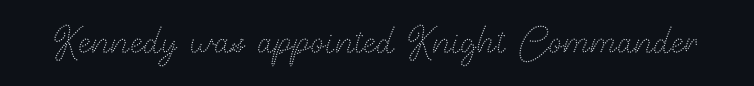
Q: Is the text bold? A: No.
Q: Is the text italic (slanted)? A: Yes.
Q: Is the text underlined? A: No.
Q: Is the spacing between letters normal or unusually wide? A: Normal.
Q: Width (condensed, normal, or wide)? A: Normal.
Q: Stroke contrast? A: Medium.
Q: x-height? A: Small.
Q: Monospaced? A: No.
